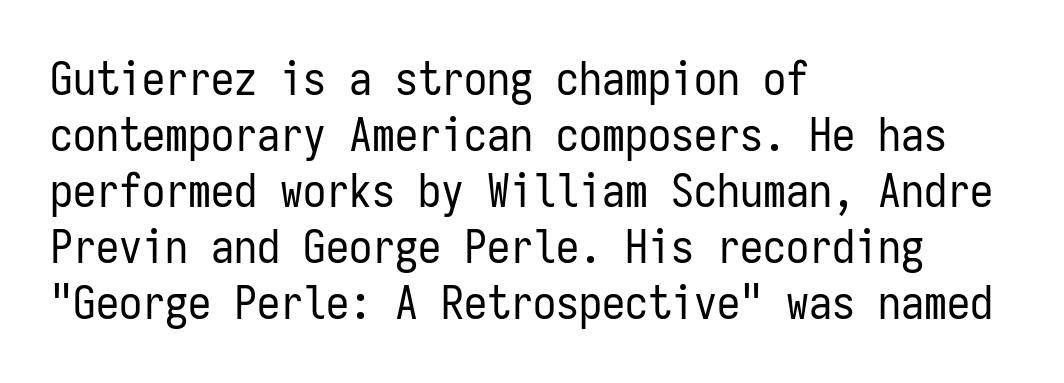
{"serif": "no", "italic": "no", "bold": "no", "weight": "regular", "width": "condensed", "stroke_contrast": "low", "x_height": "medium", "monospaced": "yes", "underline": "no", "align": "left", "line_spacing_ratio": 1.22, "letter_spacing": "normal", "letter_spacing_em": 0.0, "glyph_px": 46}
